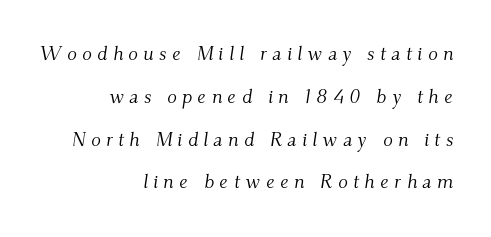
{"italic": "yes", "lean": "right", "slant_degrees": 9, "bold": "no", "underline": "no", "align": "right", "line_spacing": "loose", "line_spacing_ratio": 2.14, "letter_spacing": "wide", "letter_spacing_em": 0.27, "glyph_px": 20}
